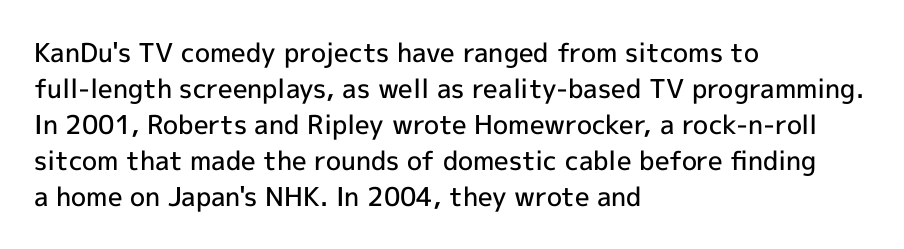
The image shows 26 px text type, upright; set left-aligned, normal line spacing (1.38x), normal letter spacing, not underlined.
